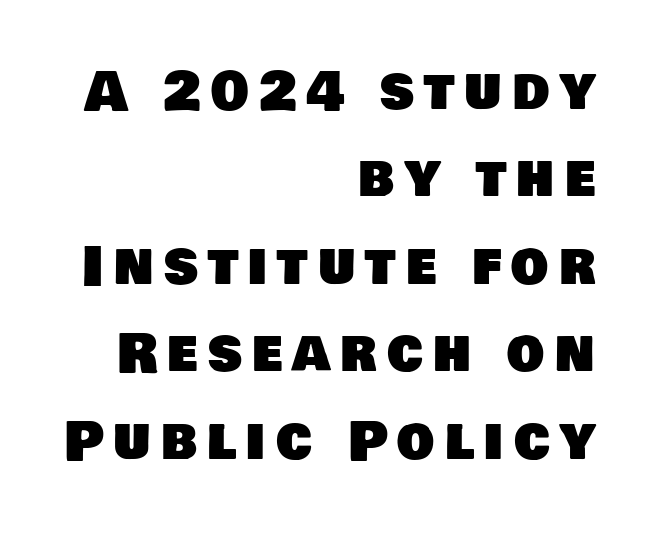
Here the designer chose a conventional face with non-uniform glyph widths. Leftover space on each line is placed entirely before the opening word. This rendering employs a face without finishing strokes, i.e., a sans-serif. Is there much room between lines? A standard amount, neither cramped nor airy.
